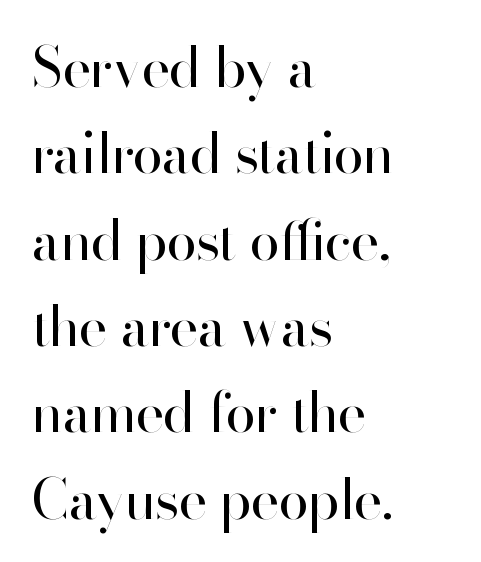
The image shows 55 px regular-weight sans-serif type, upright; set left-aligned, normal line spacing (1.57x), normal letter spacing, not underlined; high stroke contrast and a small x-height.
